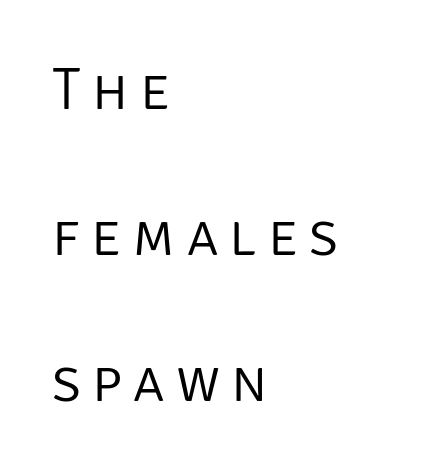
Q: Is the text bold? A: No.
Q: Is the text italic (slanted)? A: No, it is upright.
Q: Is the typeface a serif or a sans-serif typeface? A: Sans-serif.
Q: Is the text underlined? A: No.
Q: How is the paragraph aligned? A: Left-aligned.
Q: Is the spacing between lines tight, normal or loose? A: Loose.
Q: Width (condensed, normal, or wide)? A: Normal.
Q: Stroke contrast? A: Low.
Q: x-height? A: Large.
Q: Monospaced? A: No.
